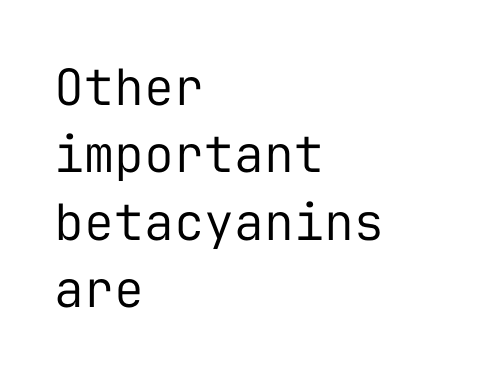
Whoever set this chose a conventional vertical rhythm. Note the uniform advance width — an 'i' takes as much space as an 'm'. In terms of posture, this sample is upright. The space directly below the letters is spotless.
